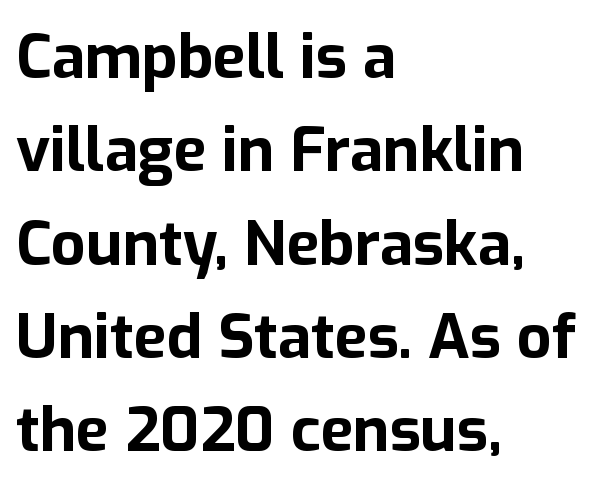
{"serif": "no", "italic": "no", "bold": "yes", "weight": "bold", "width": "normal", "stroke_contrast": "low", "x_height": "medium", "monospaced": "no", "underline": "no", "align": "left", "line_spacing": "normal", "line_spacing_ratio": 1.53, "letter_spacing": "normal", "letter_spacing_em": 0.0, "glyph_px": 61}
